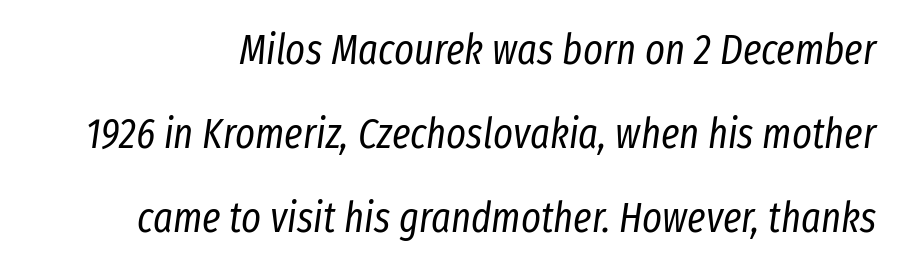
In terms of leading, this rendering errs on the spacious side. This sample has the flowing, uneven cadence of proportional lettering. The strip under each line holds only bare page. Is the type heavy? It reads as light-to-regular instead. The gaps between neighbouring characters are ordinary and unremarkable. Would a proofreader flag this as italicized? Yes.
